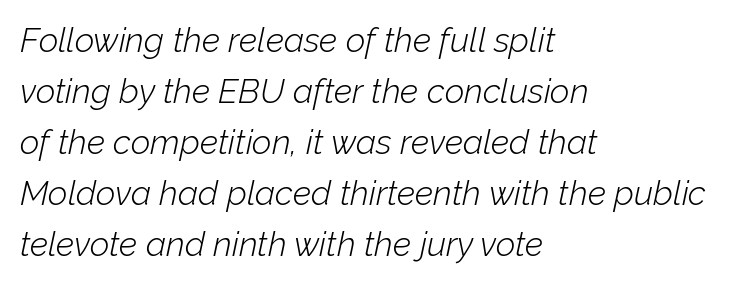
Q: Is the text bold? A: No.
Q: Is the text italic (slanted)? A: Yes, it leans right by about 12 degrees.
Q: Is the text underlined? A: No.
Q: How is the paragraph aligned? A: Left-aligned.
Q: Is the spacing between letters normal or unusually wide? A: Normal.
Q: Is the spacing between lines tight, normal or loose? A: Normal.
Q: Width (condensed, normal, or wide)? A: Normal.
Q: Stroke contrast? A: Low.
Q: x-height? A: Medium.
Q: Monospaced? A: No.
